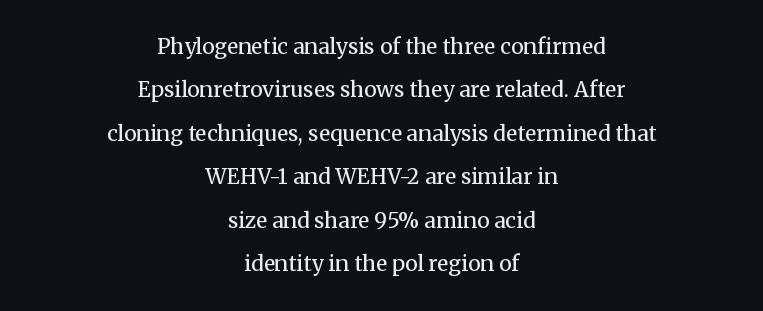
{"italic": "no", "bold": "no", "underline": "no", "align": "center", "line_spacing": "loose", "line_spacing_ratio": 2.07, "letter_spacing": "normal", "letter_spacing_em": 0.0, "glyph_px": 21}
